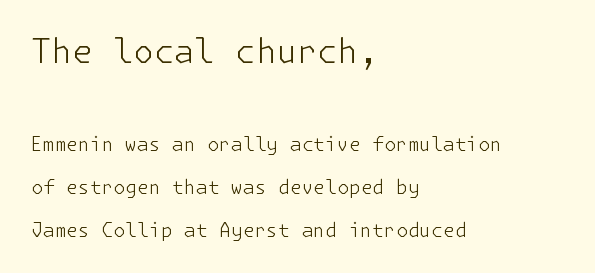
The image shows 33 px light sans-serif type, upright; set left-aligned, loose line spacing (2.28x), normal letter spacing, not underlined; the first (top) block is 1.74x larger; low stroke contrast and a medium x-height.
